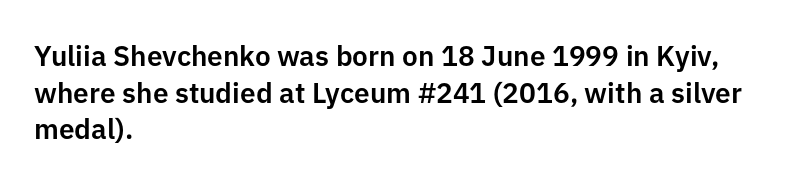
Q: Is the text italic (slanted)? A: No, it is upright.
Q: Is the typeface a serif or a sans-serif typeface? A: Sans-serif.
Q: Is the text underlined? A: No.
Q: How is the paragraph aligned? A: Left-aligned.
Q: Is the spacing between letters normal or unusually wide? A: Normal.
Q: Is the spacing between lines tight, normal or loose? A: Normal.
Q: Width (condensed, normal, or wide)? A: Normal.
Q: Stroke contrast? A: Low.
Q: x-height? A: Medium.
Q: Monospaced? A: No.
